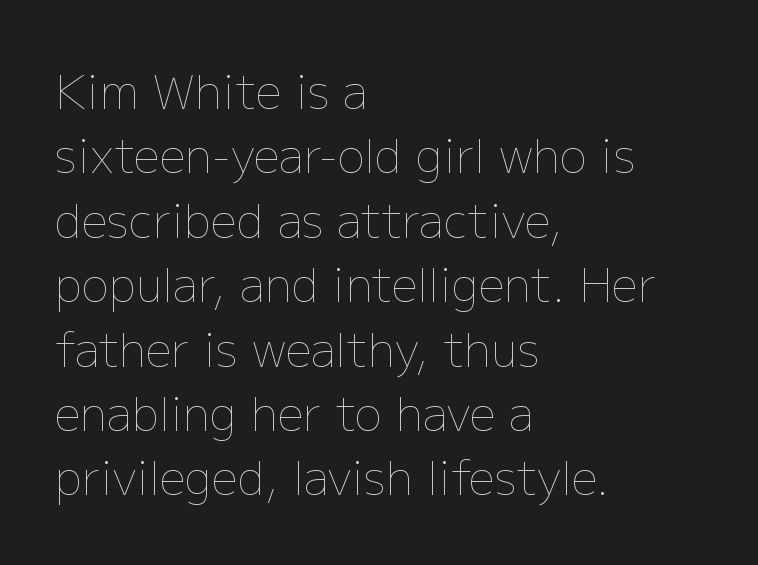
The image shows 46 px thin type, upright; set left-aligned, normal line spacing (1.4x), normal letter spacing, not underlined; low stroke contrast and a medium x-height.
